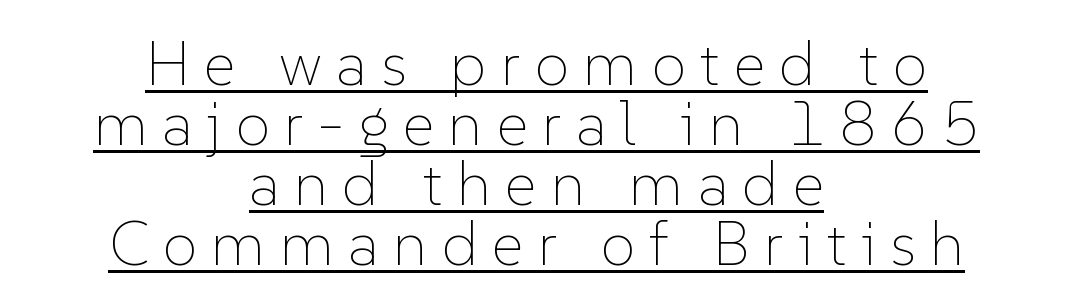
{"italic": "no", "bold": "no", "weight": "thin", "width": "normal", "stroke_contrast": "low", "x_height": "medium", "monospaced": "no", "underline": "yes", "align": "center", "line_spacing": "tight", "line_spacing_ratio": 0.97, "letter_spacing": "wide", "letter_spacing_em": 0.23, "glyph_px": 62}
